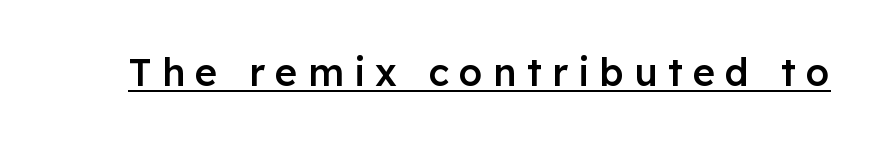
Q: Is the text bold? A: Semi-bold.
Q: Is the text italic (slanted)? A: No, it is upright.
Q: Is the typeface a serif or a sans-serif typeface? A: Sans-serif.
Q: Is the text underlined? A: Yes.
Q: Is the spacing between letters normal or unusually wide? A: Unusually wide.
Q: Width (condensed, normal, or wide)? A: Normal.
Q: Stroke contrast? A: Low.
Q: x-height? A: Medium.
Q: Monospaced? A: No.
